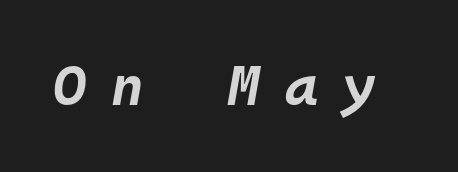
Q: Is the text bold? A: Yes.
Q: Is the text italic (slanted)? A: Yes, it leans right by about 10 degrees.
Q: Is the text underlined? A: No.
Q: Is the spacing between letters normal or unusually wide? A: Unusually wide.
Q: Width (condensed, normal, or wide)? A: Normal.
Q: Stroke contrast? A: Low.
Q: x-height? A: Large.
Q: Monospaced? A: Yes.
